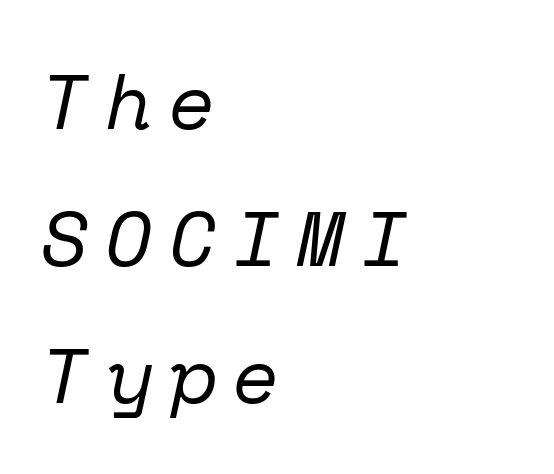
The whole block is typeset with a tilt. The zone under the glyphs is completely vacant. Stems and bowls with no extra thickness — not bold. Layout note: lines flush left. Look at the tracking — it's clearly loosened, letters drifting apart.
